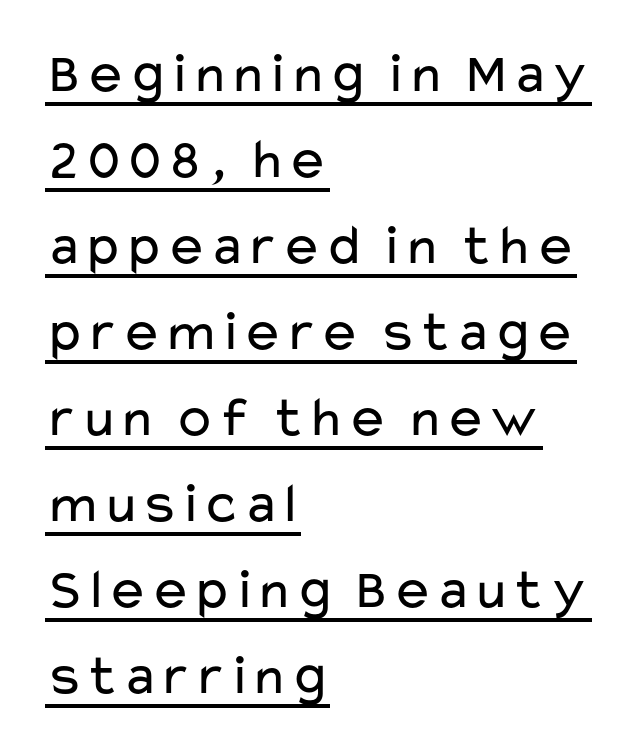
Q: Is the text bold? A: No.
Q: Is the text italic (slanted)? A: No, it is upright.
Q: Is the typeface a serif or a sans-serif typeface? A: Sans-serif.
Q: Is the text underlined? A: Yes.
Q: How is the paragraph aligned? A: Left-aligned.
Q: Is the spacing between letters normal or unusually wide? A: Normal.
Q: Is the spacing between lines tight, normal or loose? A: Normal.
Q: Width (condensed, normal, or wide)? A: Wide.
Q: Stroke contrast? A: Low.
Q: x-height? A: Medium.
Q: Monospaced? A: No.
